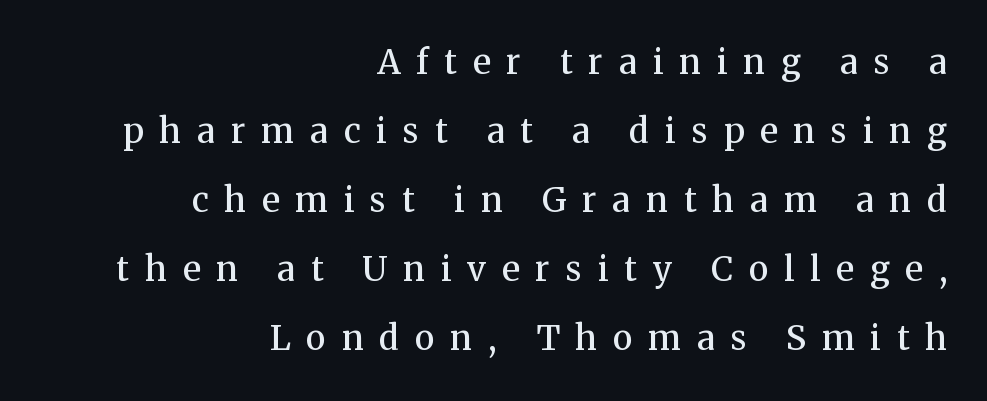
{"serif": "yes", "italic": "no", "bold": "semi", "weight": "semibold", "width": "normal", "stroke_contrast": "medium", "x_height": "medium", "monospaced": "no", "underline": "no", "align": "right", "line_spacing": "loose", "line_spacing_ratio": 2.03, "letter_spacing": "wide", "letter_spacing_em": 0.47, "glyph_px": 34}
